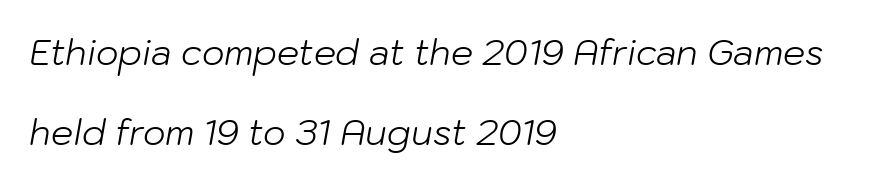
Q: Is the text bold? A: No.
Q: Is the text italic (slanted)? A: Yes, it leans right by about 10 degrees.
Q: Is the text underlined? A: No.
Q: How is the paragraph aligned? A: Left-aligned.
Q: Is the spacing between letters normal or unusually wide? A: Normal.
Q: Is the spacing between lines tight, normal or loose? A: Loose.
Q: Width (condensed, normal, or wide)? A: Normal.
Q: Stroke contrast? A: Low.
Q: x-height? A: Medium.
Q: Monospaced? A: No.
